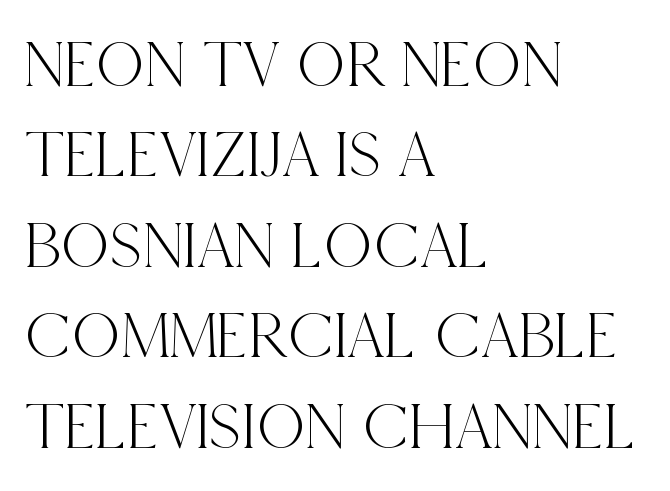
The image shows 67 px condensed serif type, upright; set left-aligned, normal line spacing (1.35x), normal letter spacing, not underlined; a large x-height.
